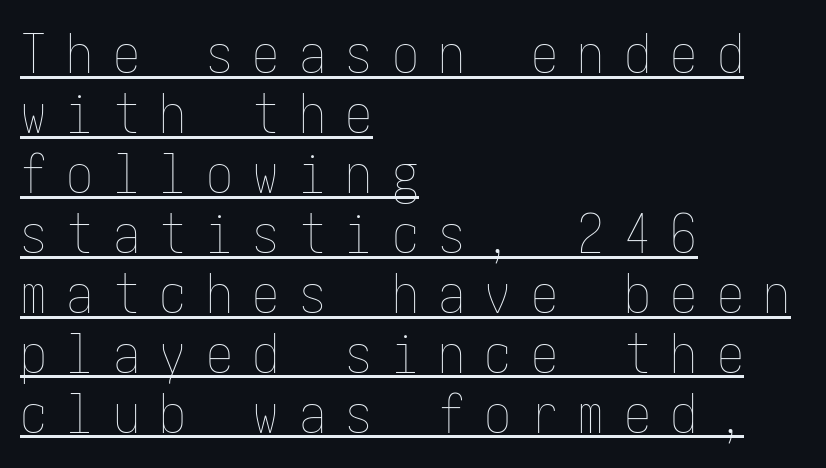
The image shows 54 px thin, condensed type, upright; set left-aligned, tight line spacing (1.11x), unusually wide letter spacing (+0.36 em), underlined; low stroke contrast and a medium x-height.
